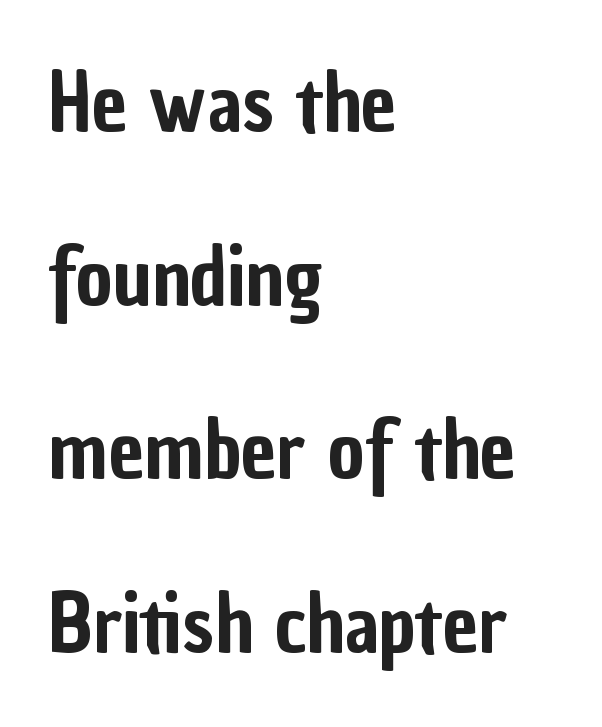
Q: Is the text italic (slanted)? A: No, it is upright.
Q: Is the typeface a serif or a sans-serif typeface? A: Sans-serif.
Q: Is the text underlined? A: No.
Q: How is the paragraph aligned? A: Left-aligned.
Q: Is the spacing between letters normal or unusually wide? A: Normal.
Q: Is the spacing between lines tight, normal or loose? A: Loose.
Q: Width (condensed, normal, or wide)? A: Condensed.
Q: Stroke contrast? A: Low.
Q: x-height? A: Medium.
Q: Monospaced? A: No.
